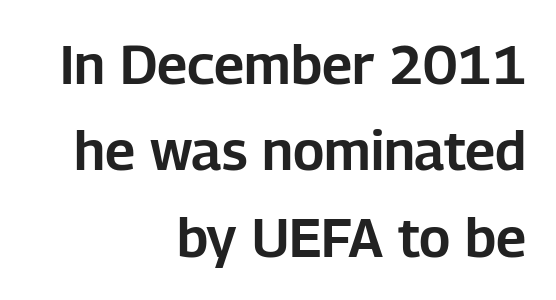
The image shows 55 px sans-serif type, upright; set right-aligned, normal line spacing (1.57x), normal letter spacing, not underlined; low stroke contrast and a medium x-height.
